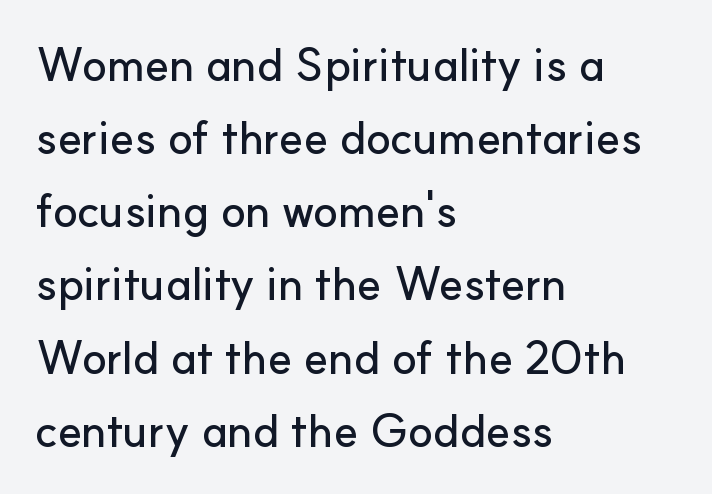
{"serif": "no", "italic": "no", "width": "normal", "stroke_contrast": "low", "x_height": "small", "monospaced": "no", "underline": "no", "align": "left", "line_spacing": "normal", "line_spacing_ratio": 1.59, "letter_spacing": "normal", "letter_spacing_em": 0.0, "glyph_px": 46}
